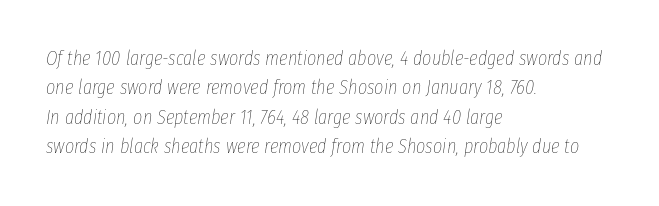
{"italic": "yes", "lean": "right", "slant_degrees": 8, "bold": "no", "underline": "no", "align": "left", "line_spacing": "normal", "line_spacing_ratio": 1.47, "letter_spacing": "normal", "letter_spacing_em": 0.0, "glyph_px": 20}
